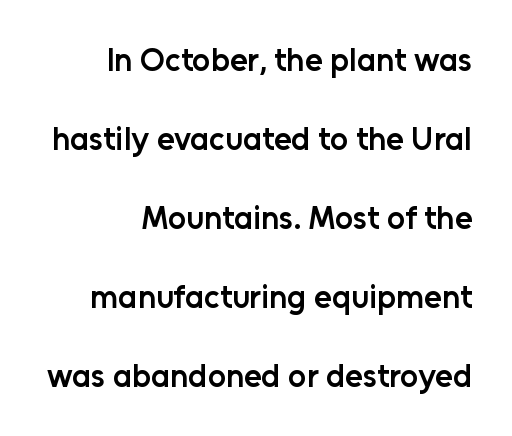
Q: Is the text bold? A: Semi-bold.
Q: Is the text italic (slanted)? A: No, it is upright.
Q: Is the typeface a serif or a sans-serif typeface? A: Sans-serif.
Q: Is the text underlined? A: No.
Q: How is the paragraph aligned? A: Right-aligned.
Q: Is the spacing between letters normal or unusually wide? A: Normal.
Q: Is the spacing between lines tight, normal or loose? A: Loose.
Q: Width (condensed, normal, or wide)? A: Normal.
Q: Stroke contrast? A: Low.
Q: x-height? A: Medium.
Q: Monospaced? A: No.
